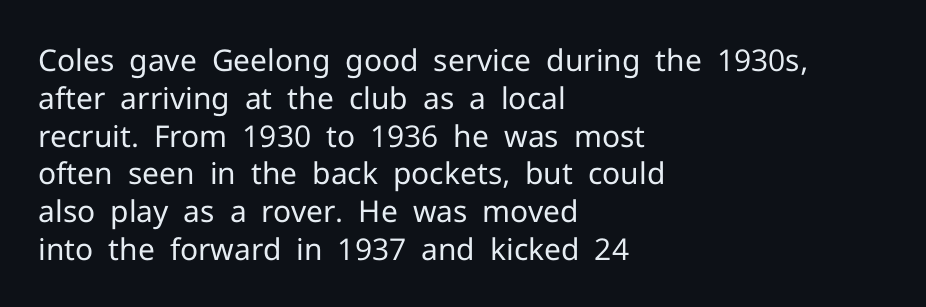
Q: Is the text bold? A: No.
Q: Is the text italic (slanted)? A: No, it is upright.
Q: Is the typeface a serif or a sans-serif typeface? A: Sans-serif.
Q: Is the text underlined? A: No.
Q: How is the paragraph aligned? A: Left-aligned.
Q: Is the spacing between letters normal or unusually wide? A: Normal.
Q: Is the spacing between lines tight, normal or loose? A: Normal.
Q: Width (condensed, normal, or wide)? A: Normal.
Q: Stroke contrast? A: Low.
Q: x-height? A: Medium.
Q: Monospaced? A: No.
